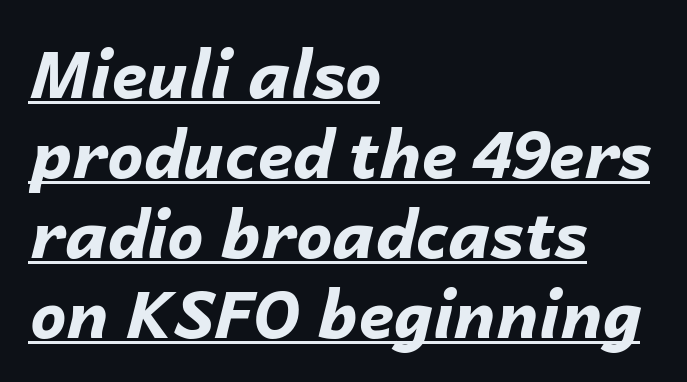
Q: Is the text bold? A: Yes.
Q: Is the text italic (slanted)? A: Yes, it leans right by about 14 degrees.
Q: Is the text underlined? A: Yes.
Q: How is the paragraph aligned? A: Left-aligned.
Q: Is the spacing between letters normal or unusually wide? A: Normal.
Q: Width (condensed, normal, or wide)? A: Normal.
Q: Stroke contrast? A: Low.
Q: x-height? A: Medium.
Q: Monospaced? A: No.
